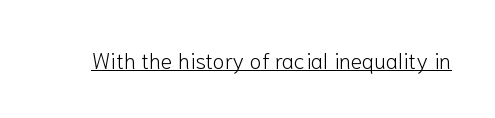
Q: Is the text bold? A: No.
Q: Is the text italic (slanted)? A: No, it is upright.
Q: Is the text underlined? A: Yes.
Q: Is the spacing between letters normal or unusually wide? A: Normal.
